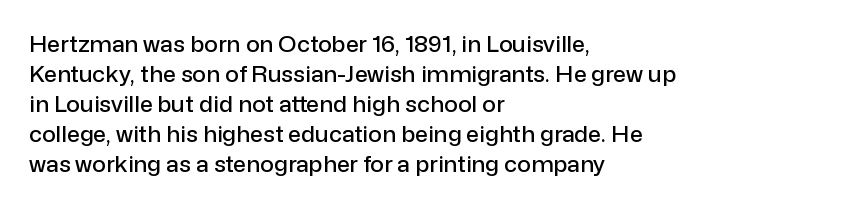
The rendering keeps characters at their native spacing. The string is rendered with underlining switched off. It's the straight-up-and-down kind of type. The paragraph has a hard left edge and a soft right edge. One glance says typical: line gaps are just what's usual.
